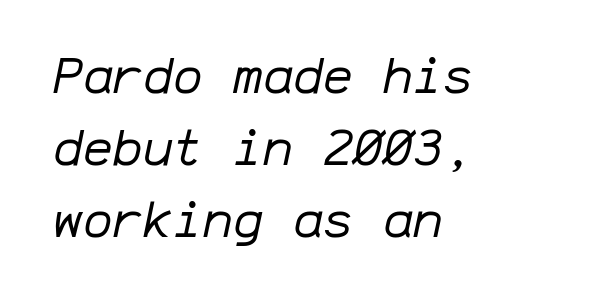
Q: Is the text bold? A: No.
Q: Is the text italic (slanted)? A: Yes, it leans right by about 12 degrees.
Q: Is the text underlined? A: No.
Q: How is the paragraph aligned? A: Left-aligned.
Q: Is the spacing between letters normal or unusually wide? A: Normal.
Q: Is the spacing between lines tight, normal or loose? A: Normal.
Q: Width (condensed, normal, or wide)? A: Normal.
Q: Stroke contrast? A: Low.
Q: x-height? A: Medium.
Q: Monospaced? A: Yes.
